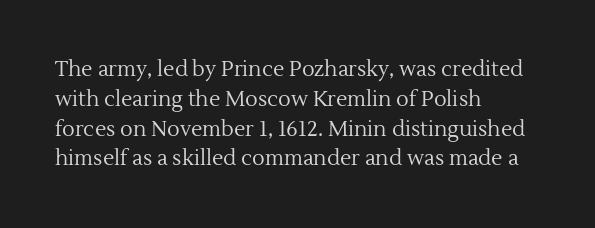
The image shows 21 px text type, upright; set left-aligned, normal line spacing (1.42x), normal letter spacing, not underlined.
